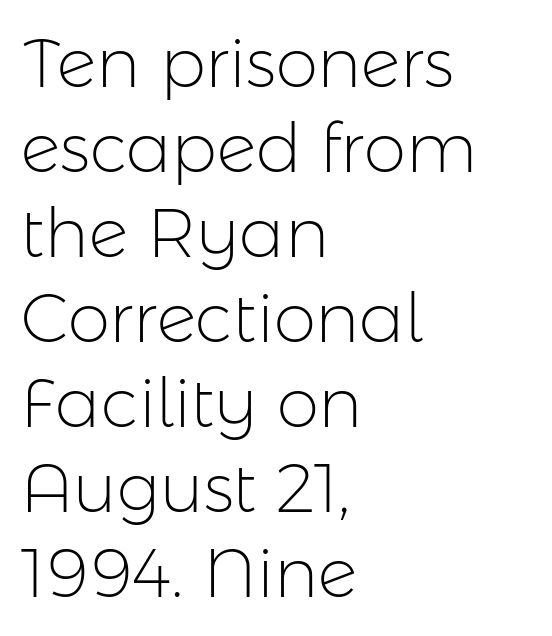
This is roman type, the default non-slanted kind. The typesetting does not lean heavy: it is not bold. The line texture is even and compact thanks to regular tracking. Looks like regular typesetting: each glyph gets only the width it needs.
